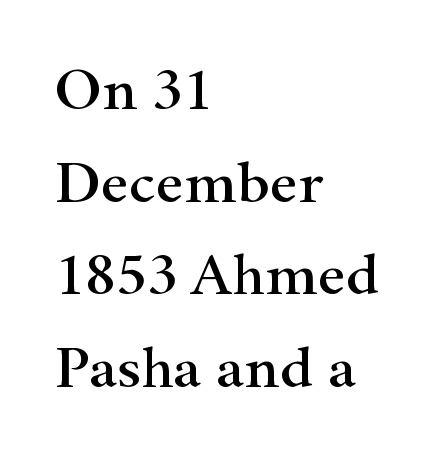
Q: Is the text italic (slanted)? A: No, it is upright.
Q: Is the typeface a serif or a sans-serif typeface? A: Serif.
Q: Is the text underlined? A: No.
Q: How is the paragraph aligned? A: Left-aligned.
Q: Is the spacing between letters normal or unusually wide? A: Normal.
Q: Is the spacing between lines tight, normal or loose? A: Normal.
Q: Width (condensed, normal, or wide)? A: Wide.
Q: Stroke contrast? A: High.
Q: x-height? A: Small.
Q: Monospaced? A: No.
